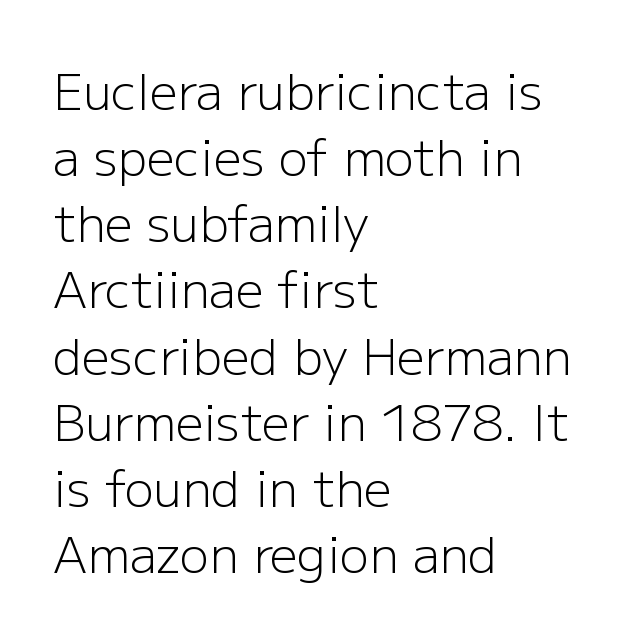
The image shows 49 px light sans-serif type, upright; set left-aligned, normal line spacing (1.35x), normal letter spacing, not underlined; low stroke contrast and a medium x-height.
